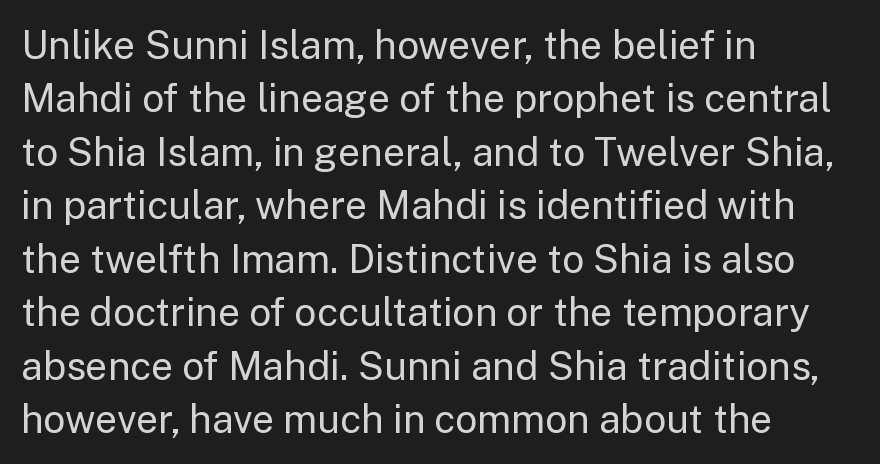
{"serif": "no", "italic": "no", "bold": "no", "weight": "regular", "width": "normal", "stroke_contrast": "low", "x_height": "medium", "monospaced": "no", "underline": "no", "align": "left", "line_spacing": "normal", "line_spacing_ratio": 1.37, "letter_spacing": "normal", "letter_spacing_em": 0.0, "glyph_px": 39}
